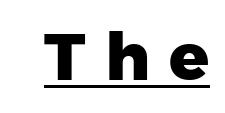
Q: Is the text bold? A: Yes.
Q: Is the text italic (slanted)? A: No, it is upright.
Q: Is the typeface a serif or a sans-serif typeface? A: Sans-serif.
Q: Is the text underlined? A: Yes.
Q: Is the spacing between letters normal or unusually wide? A: Unusually wide.
Q: Width (condensed, normal, or wide)? A: Normal.
Q: Stroke contrast? A: Low.
Q: x-height? A: Medium.
Q: Monospaced? A: No.
